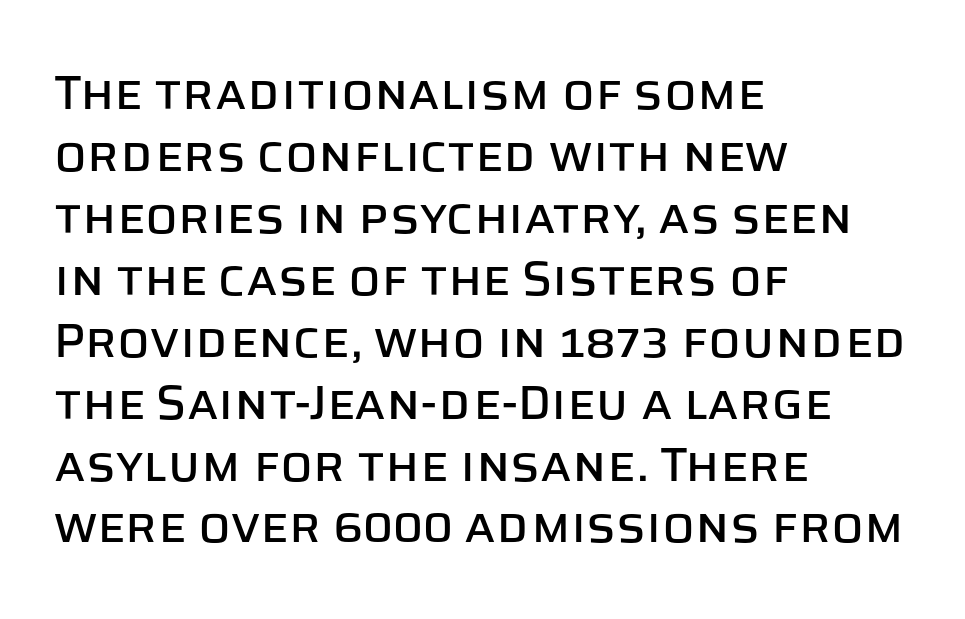
Plain, unruled lines of type. What stands out about the letter spacing? Nothing — it is the standard amount. Posture: upright roman. These lines are set flush left with a ragged right edge. Note the varied advance widths — an 'i' is clearly narrower than an 'm'. This sample uses a sans-serif face.
